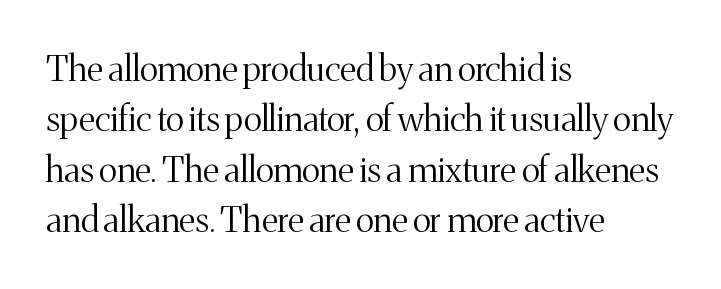
The lettering stays uniformly vertical, giving the passage a roman look. Unmarked baselines from the first word to the last. Is the stroke heavy? The answer is a plain regular-or-lighter. Here the designer chose a conventional face with non-uniform glyph widths. This rendering leaves character spacing at its baseline value.
